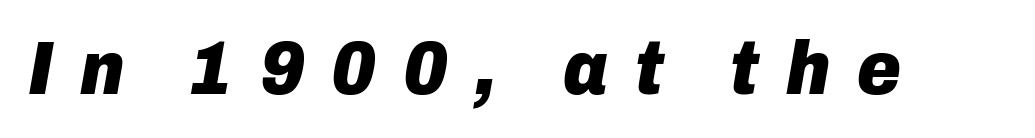
The image shows 75 px heavy type, italic (leaning right); set unusually wide letter spacing (+0.36 em), not underlined; low stroke contrast and a medium x-height.
